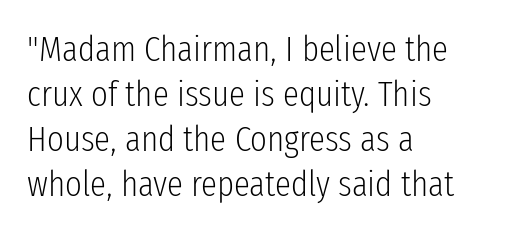
Q: Is the text bold? A: No.
Q: Is the text italic (slanted)? A: No, it is upright.
Q: Is the typeface a serif or a sans-serif typeface? A: Sans-serif.
Q: Is the text underlined? A: No.
Q: How is the paragraph aligned? A: Left-aligned.
Q: Is the spacing between letters normal or unusually wide? A: Normal.
Q: Is the spacing between lines tight, normal or loose? A: Normal.
Q: Width (condensed, normal, or wide)? A: Condensed.
Q: Stroke contrast? A: Low.
Q: x-height? A: Medium.
Q: Monospaced? A: No.
